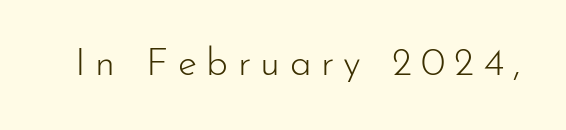
The image shows 39 px light sans-serif type, upright; set unusually wide letter spacing (+0.24 em), not underlined; low stroke contrast and a small x-height.
